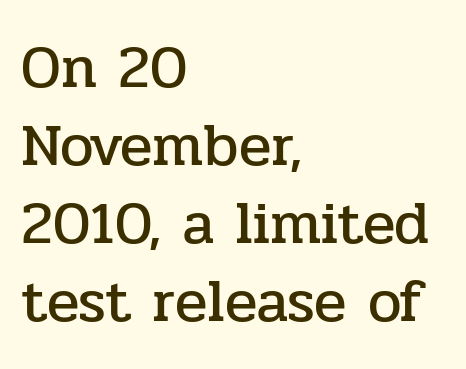
Q: Is the text italic (slanted)? A: No, it is upright.
Q: Is the typeface a serif or a sans-serif typeface? A: Serif.
Q: Is the text underlined? A: No.
Q: How is the paragraph aligned? A: Left-aligned.
Q: Is the spacing between letters normal or unusually wide? A: Normal.
Q: Is the spacing between lines tight, normal or loose? A: Normal.
Q: Width (condensed, normal, or wide)? A: Normal.
Q: Stroke contrast? A: Low.
Q: x-height? A: Medium.
Q: Monospaced? A: No.
